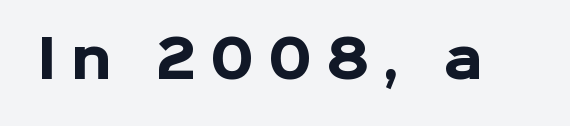
The image shows 51 px heavy sans-serif type, upright; set unusually wide letter spacing (+0.28 em), not underlined; low stroke contrast and a medium x-height.
